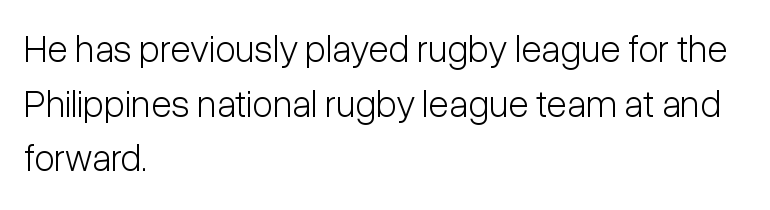
Q: Is the text bold? A: No.
Q: Is the text italic (slanted)? A: No, it is upright.
Q: Is the typeface a serif or a sans-serif typeface? A: Sans-serif.
Q: Is the text underlined? A: No.
Q: How is the paragraph aligned? A: Left-aligned.
Q: Is the spacing between letters normal or unusually wide? A: Normal.
Q: Is the spacing between lines tight, normal or loose? A: Normal.
Q: Width (condensed, normal, or wide)? A: Condensed.
Q: Stroke contrast? A: Low.
Q: x-height? A: Medium.
Q: Monospaced? A: No.
